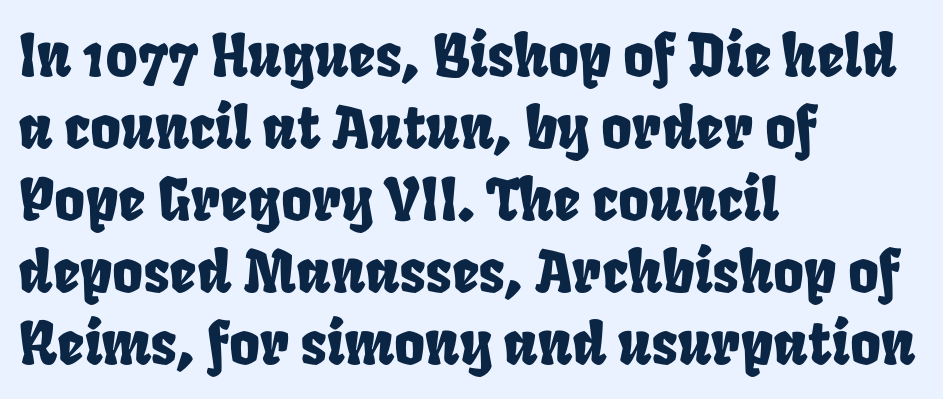
Q: Is the text underlined? A: No.
Q: How is the paragraph aligned? A: Left-aligned.
Q: Is the spacing between letters normal or unusually wide? A: Normal.
Q: Width (condensed, normal, or wide)? A: Condensed.
Q: Stroke contrast? A: Low.
Q: x-height? A: Large.
Q: Monospaced? A: No.
